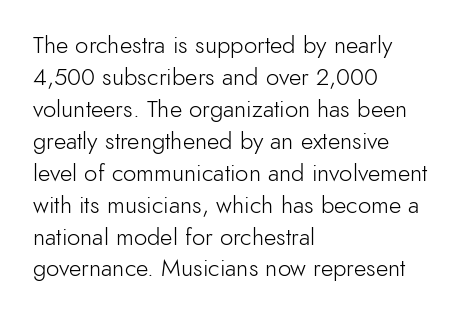
A bare baseline throughout the passage. Does the lettering tilt? It doesn't — this is upright. Leftover space on each line is placed entirely after the last word. Regarding leading, the lines here are spaced in the standard way. Inter-character spacing is left at the font's built-in metrics. Compared with a typical body face, this is equally light or lighter still.
